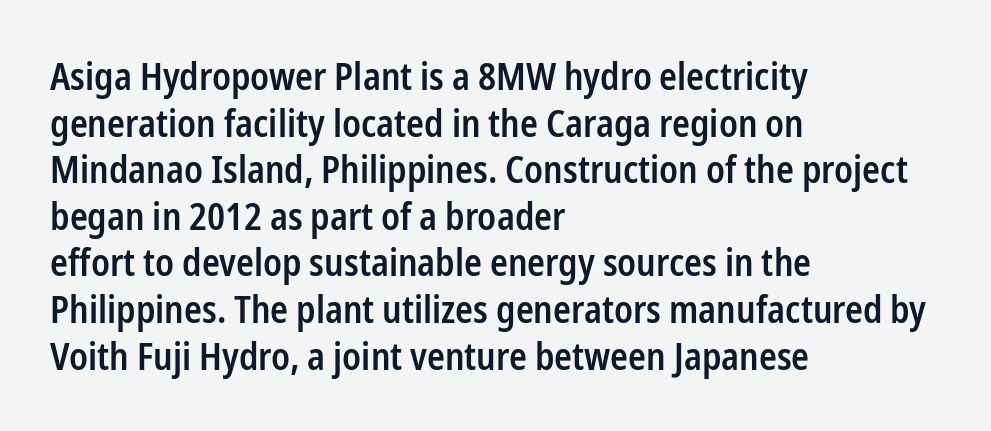
Q: Is the text bold? A: Semi-bold.
Q: Is the text italic (slanted)? A: No, it is upright.
Q: Is the typeface a serif or a sans-serif typeface? A: Sans-serif.
Q: Is the text underlined? A: No.
Q: How is the paragraph aligned? A: Left-aligned.
Q: Is the spacing between letters normal or unusually wide? A: Normal.
Q: Is the spacing between lines tight, normal or loose? A: Normal.
Q: Width (condensed, normal, or wide)? A: Condensed.
Q: Stroke contrast? A: Low.
Q: x-height? A: Medium.
Q: Monospaced? A: No.
